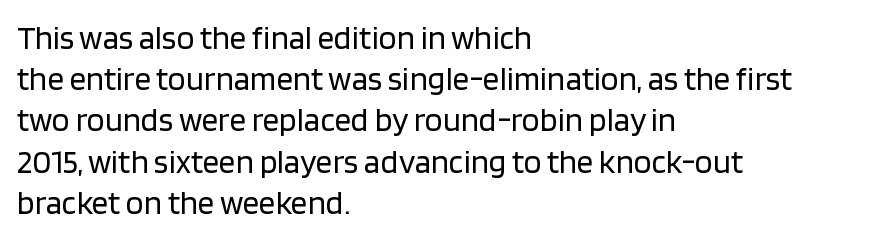
Q: Is the text bold? A: No.
Q: Is the text italic (slanted)? A: No, it is upright.
Q: Is the typeface a serif or a sans-serif typeface? A: Sans-serif.
Q: Is the text underlined? A: No.
Q: How is the paragraph aligned? A: Left-aligned.
Q: Is the spacing between letters normal or unusually wide? A: Normal.
Q: Is the spacing between lines tight, normal or loose? A: Normal.
Q: Width (condensed, normal, or wide)? A: Normal.
Q: Stroke contrast? A: Low.
Q: x-height? A: Large.
Q: Monospaced? A: No.
